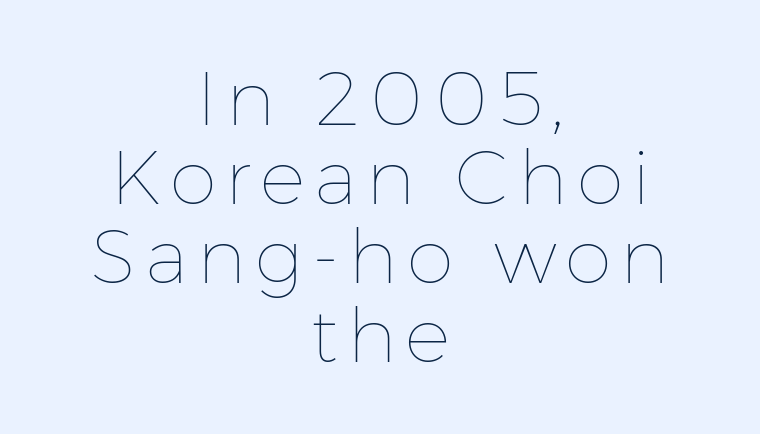
Q: Is the text bold? A: No.
Q: Is the text italic (slanted)? A: No, it is upright.
Q: Is the text underlined? A: No.
Q: How is the paragraph aligned? A: Centered.
Q: Is the spacing between lines tight, normal or loose? A: Tight.
Q: Width (condensed, normal, or wide)? A: Normal.
Q: Stroke contrast? A: Low.
Q: x-height? A: Medium.
Q: Monospaced? A: No.
